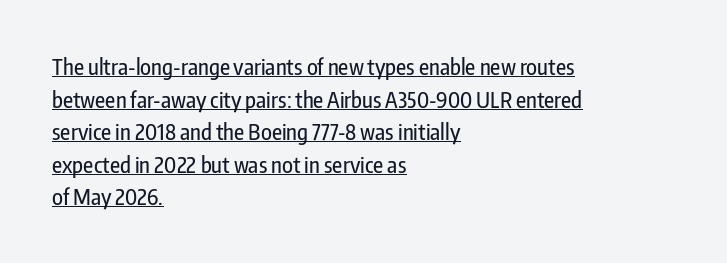
Words appear dense and cohesive because spacing is normal. The lettering stays uniformly vertical, giving the passage a roman look. Whoever set this chose a conventional vertical rhythm. This sample carries an underscore along the baseline area. The passage is arranged the way most books set body copy — flush left.
